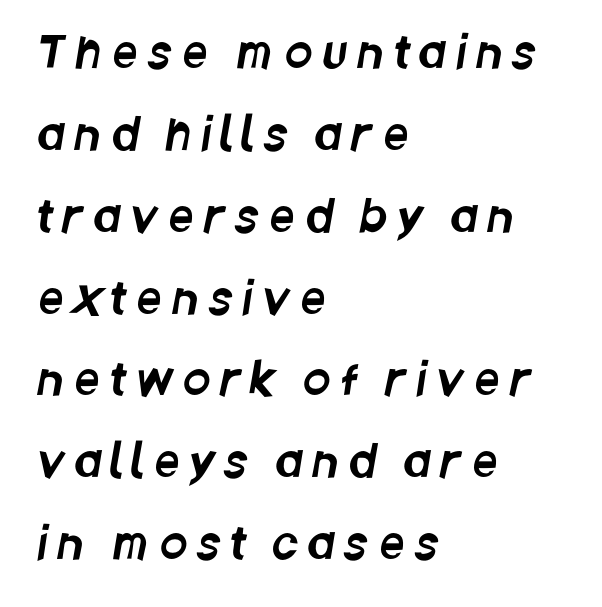
The rendering inserts visible extra space after every character. If you drew a ruler down the left edge, every line would touch it. Bare-footed words on every line. Are there feet on the stems? There aren't — it's a sans. The passage shown is typed in a proportional face where columns would drift.
